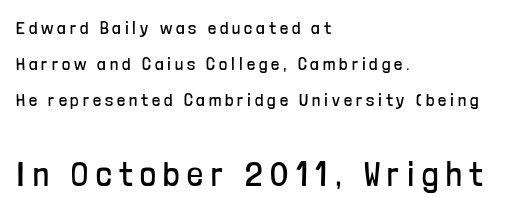
The image shows 35 px regular-weight, condensed sans-serif type, upright; set left-aligned, loose line spacing (2.0x), unusually wide letter spacing (+0.22 em), not underlined; the second (bottom) block is 1.94x larger; low stroke contrast and a medium x-height.
